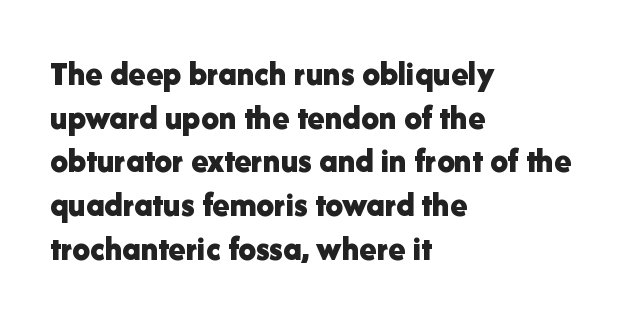
Q: Is the text bold? A: Yes.
Q: Is the text italic (slanted)? A: No, it is upright.
Q: Is the typeface a serif or a sans-serif typeface? A: Sans-serif.
Q: Is the text underlined? A: No.
Q: How is the paragraph aligned? A: Left-aligned.
Q: Is the spacing between letters normal or unusually wide? A: Normal.
Q: Is the spacing between lines tight, normal or loose? A: Normal.
Q: Width (condensed, normal, or wide)? A: Normal.
Q: Stroke contrast? A: Low.
Q: x-height? A: Medium.
Q: Monospaced? A: No.
